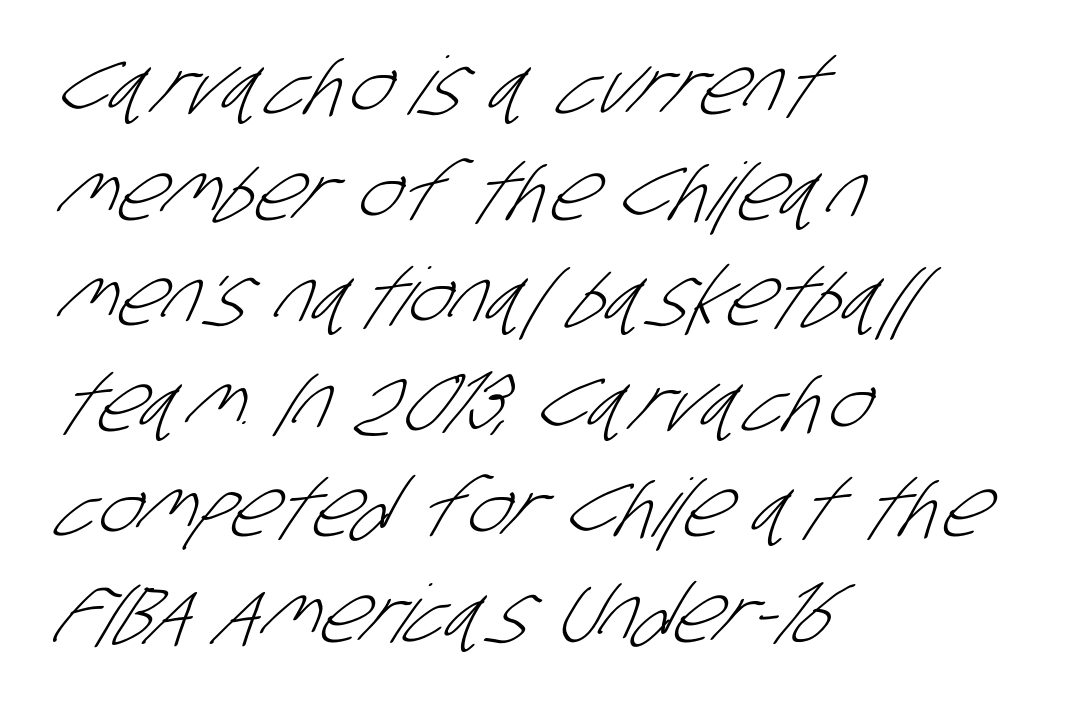
The image shows 80 px light, condensed sans-serif type; set left-aligned, normal line spacing (1.32x), normal letter spacing, not underlined; low stroke contrast and a large x-height.
